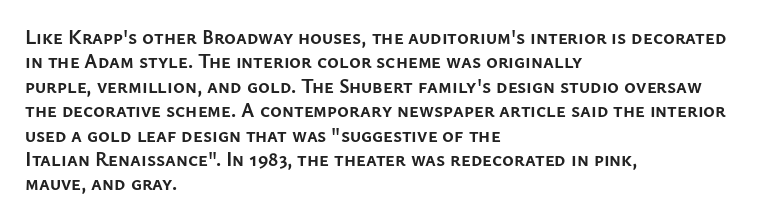
Q: Is the text bold? A: Yes.
Q: Is the text italic (slanted)? A: No, it is upright.
Q: Is the text underlined? A: No.
Q: How is the paragraph aligned? A: Left-aligned.
Q: Is the spacing between letters normal or unusually wide? A: Normal.
